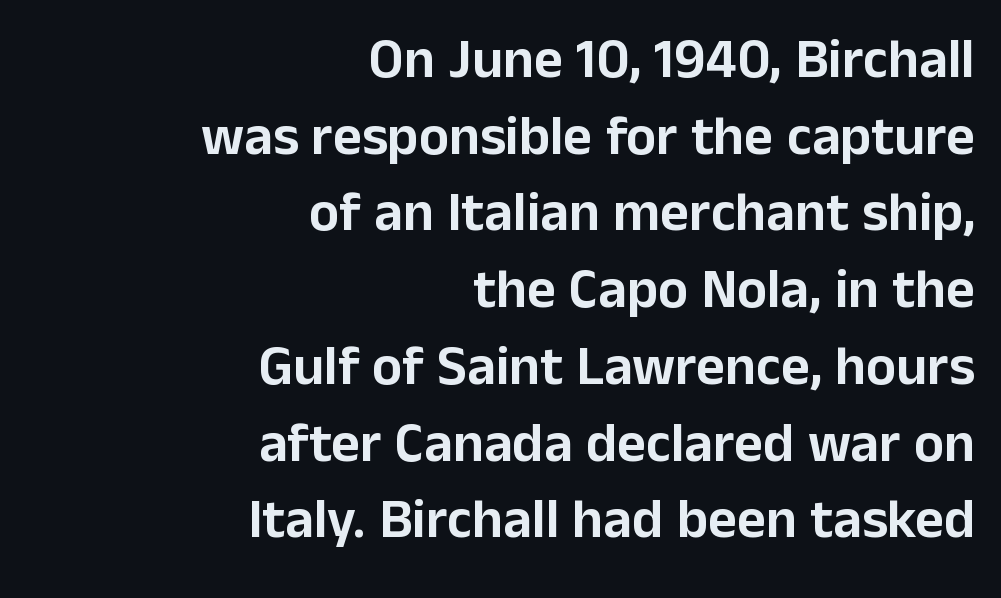
The image shows 56 px sans-serif type, upright; set right-aligned, normal line spacing (1.37x), normal letter spacing, not underlined; low stroke contrast and a medium x-height.
